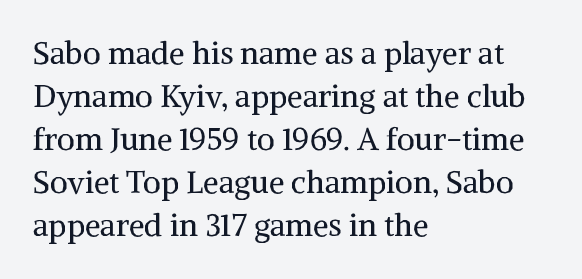
Q: Is the text bold? A: No.
Q: Is the text italic (slanted)? A: No, it is upright.
Q: Is the typeface a serif or a sans-serif typeface? A: Serif.
Q: Is the text underlined? A: No.
Q: How is the paragraph aligned? A: Left-aligned.
Q: Is the spacing between letters normal or unusually wide? A: Normal.
Q: Is the spacing between lines tight, normal or loose? A: Normal.
Q: Width (condensed, normal, or wide)? A: Normal.
Q: Stroke contrast? A: Medium.
Q: x-height? A: Medium.
Q: Monospaced? A: No.
